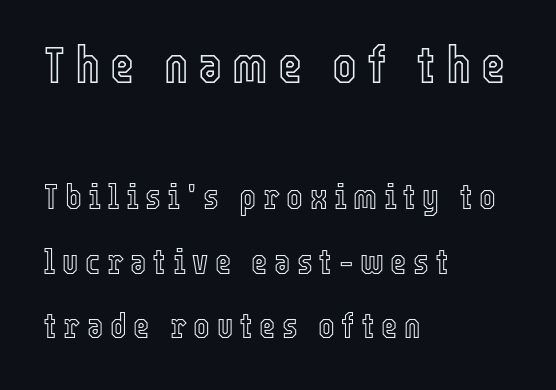
{"italic": "no", "width": "condensed", "x_height": "medium", "monospaced": "no", "underline": "no", "align": "left", "line_spacing_ratio": 1.85, "larger_block": "first", "size_ratio": 1.49, "glyph_px": 52}
